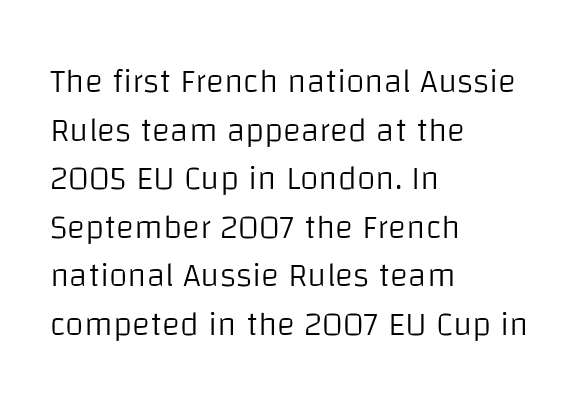
The face used here is a sans, in the tradition of grotesques and geometrics. The passage is arranged the way most books set body copy — flush left. Honestly, the letter spacing is just normal — you wouldn't notice it. Caption: face not bold, strokes unweighted. The area under the type is left untouched. Interline gaps are of average width in this sample.
